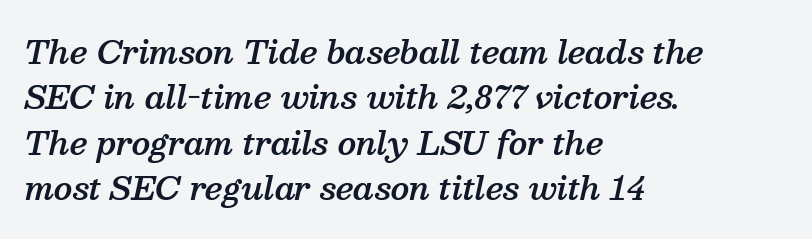
The image shows 31 px semibold serif type, italic (leaning right); set left-aligned, normal line spacing (1.46x), normal letter spacing, not underlined; medium stroke contrast and a medium x-height.
